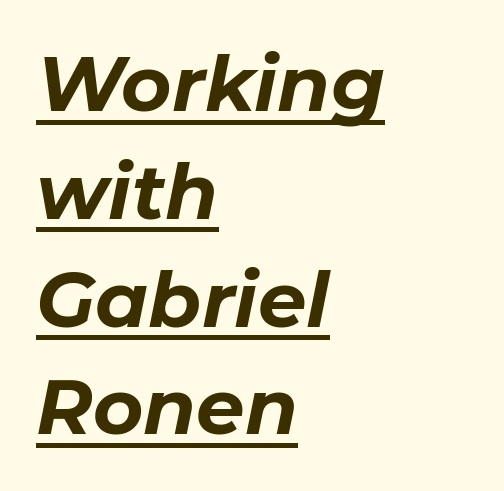
{"italic": "yes", "lean": "right", "slant_degrees": 11, "bold": "yes", "weight": "bold", "width": "normal", "stroke_contrast": "low", "x_height": "medium", "monospaced": "no", "underline": "yes", "align": "left", "line_spacing": "normal", "line_spacing_ratio": 1.4, "letter_spacing": "normal", "letter_spacing_em": 0.0, "glyph_px": 77}
